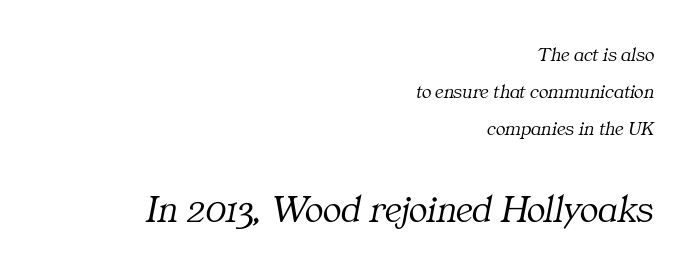
The image shows 39 px light serif type, italic (leaning right); set right-aligned, line spacing 1.86x, normal letter spacing, not underlined; the second (bottom) block is 1.95x larger; medium stroke contrast and a medium x-height.
